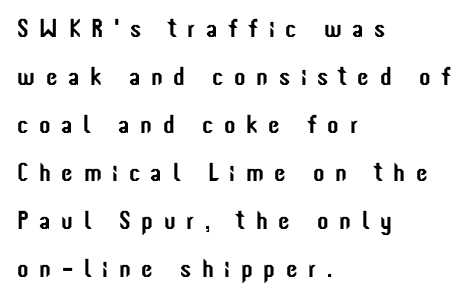
{"italic": "no", "underline": "no", "align": "left", "line_spacing_ratio": 1.85, "letter_spacing": "wide", "letter_spacing_em": 0.41, "glyph_px": 26}
